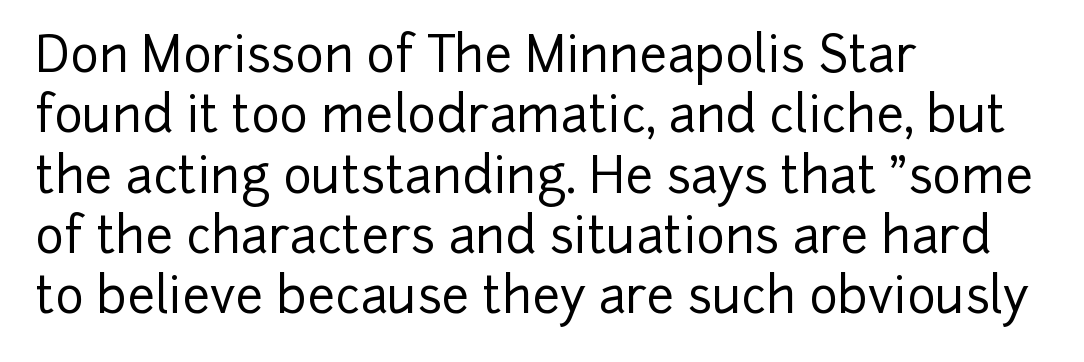
{"serif": "no", "italic": "no", "width": "normal", "stroke_contrast": "low", "x_height": "medium", "monospaced": "no", "underline": "no", "align": "left", "line_spacing_ratio": 1.23, "letter_spacing": "normal", "letter_spacing_em": 0.0, "glyph_px": 49}
